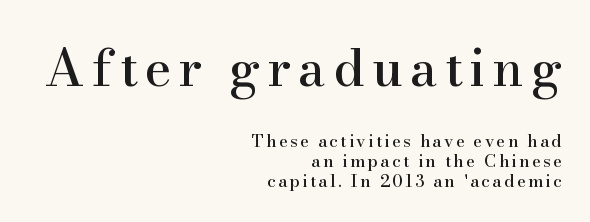
The image shows 51 px serif type, upright; set right-aligned, tight line spacing (1.15x), not underlined; the first (top) block is 3.0x larger; high stroke contrast and a small x-height.
